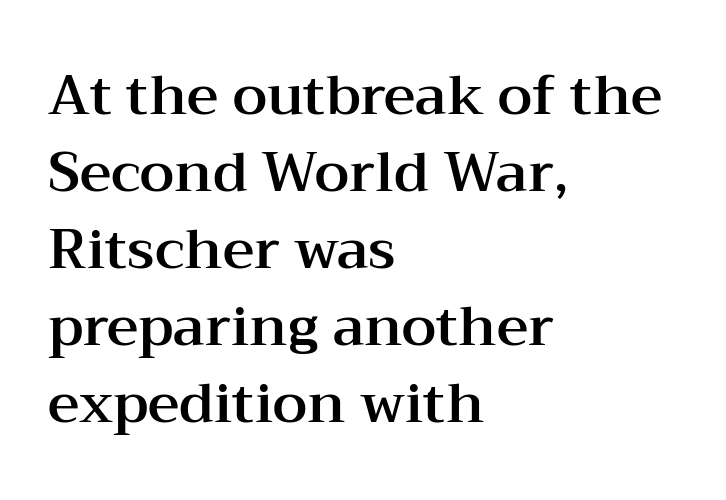
{"serif": "yes", "italic": "no", "width": "wide", "stroke_contrast": "medium", "x_height": "medium", "monospaced": "no", "underline": "no", "align": "left", "line_spacing": "normal", "line_spacing_ratio": 1.4, "letter_spacing": "normal", "letter_spacing_em": 0.0, "glyph_px": 55}
